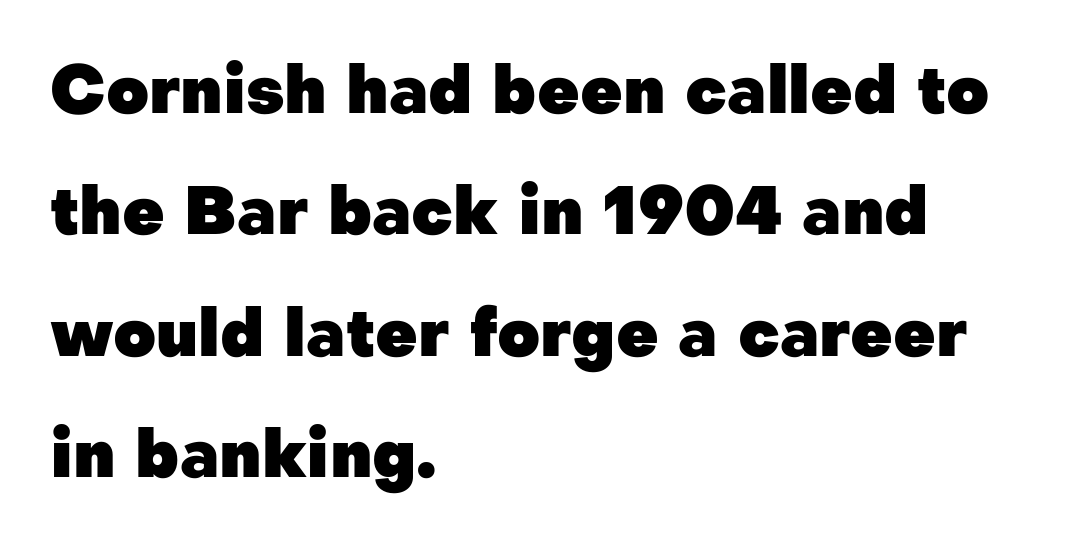
{"serif": "no", "italic": "no", "bold": "yes", "weight": "heavy", "width": "normal", "stroke_contrast": "low", "x_height": "medium", "monospaced": "no", "underline": "no", "align": "left", "line_spacing_ratio": 1.84, "letter_spacing": "normal", "letter_spacing_em": 0.0, "glyph_px": 66}
